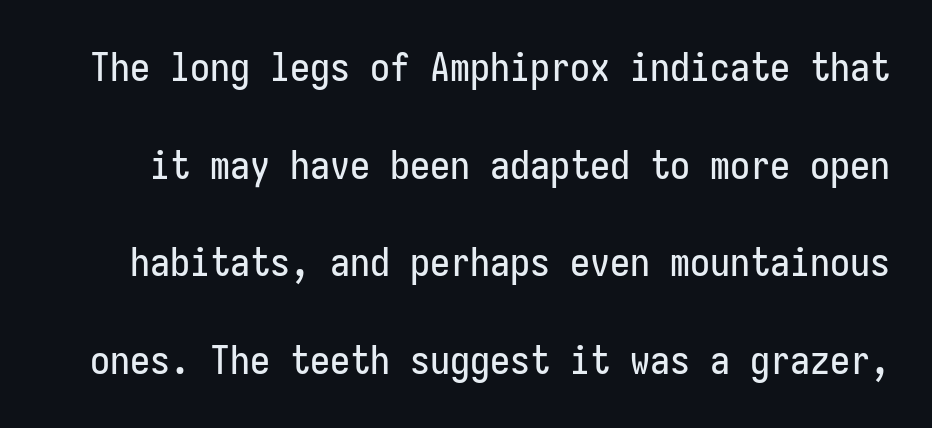
{"serif": "no", "italic": "no", "width": "condensed", "stroke_contrast": "low", "x_height": "medium", "underline": "no", "line_spacing": "loose", "line_spacing_ratio": 2.44, "letter_spacing": "normal", "letter_spacing_em": 0.0, "glyph_px": 40}
